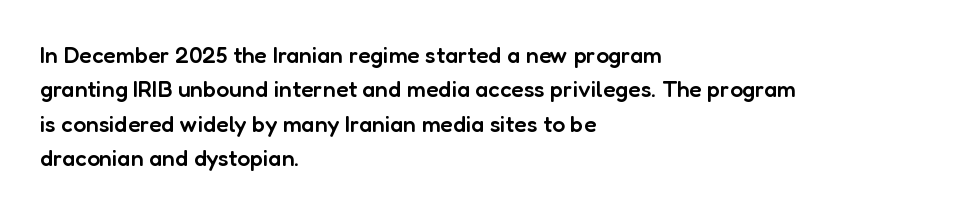
{"italic": "no", "bold": "semi", "underline": "no", "align": "left", "line_spacing": "normal", "line_spacing_ratio": 1.5, "letter_spacing": "normal", "letter_spacing_em": 0.0, "glyph_px": 23}
